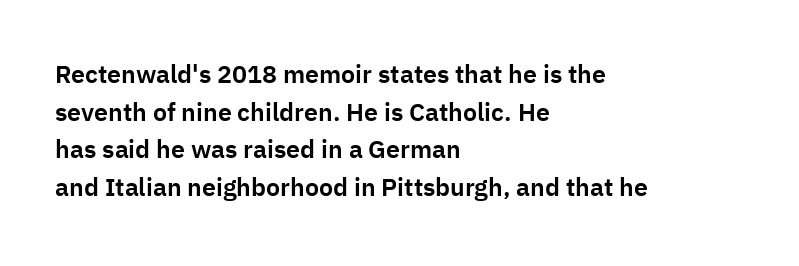
Q: Is the text italic (slanted)? A: No, it is upright.
Q: Is the text underlined? A: No.
Q: How is the paragraph aligned? A: Left-aligned.
Q: Is the spacing between letters normal or unusually wide? A: Normal.
Q: Is the spacing between lines tight, normal or loose? A: Normal.
